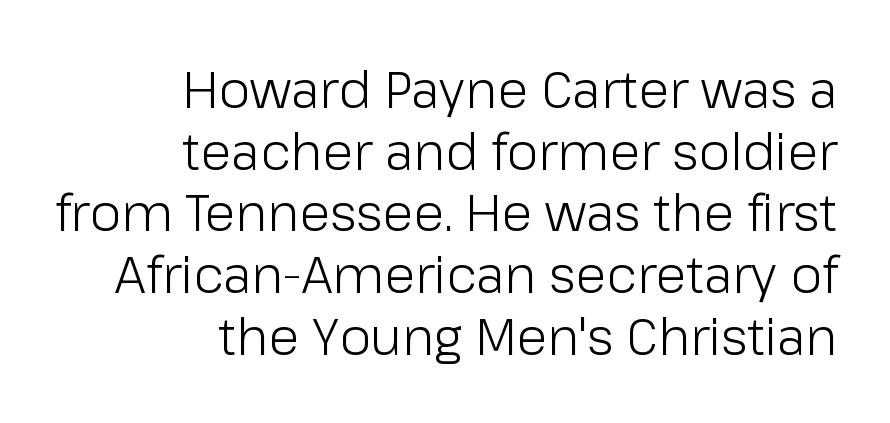
{"serif": "no", "italic": "no", "bold": "no", "weight": "light", "width": "normal", "stroke_contrast": "low", "x_height": "medium", "monospaced": "no", "underline": "no", "align": "right", "line_spacing_ratio": 1.21, "letter_spacing": "normal", "letter_spacing_em": 0.0, "glyph_px": 51}
